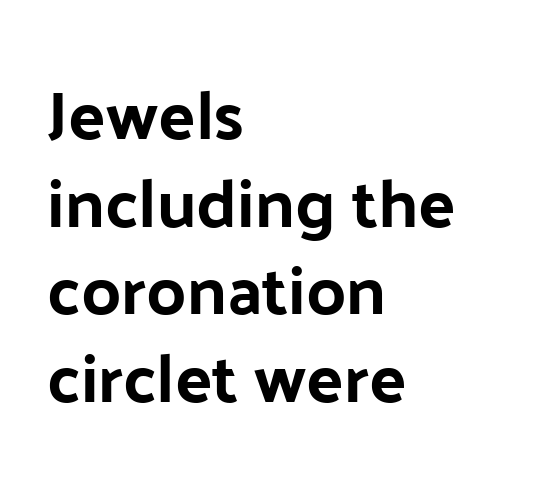
The letters stand straight up with perfectly vertical stems. The type is set solid horizontally, with unmodified tracking. Think of a printed novel: that variable character pitch is what you see here. Nobody drew a line under any word here. Horizontal bands of white between lines are of average thickness.
